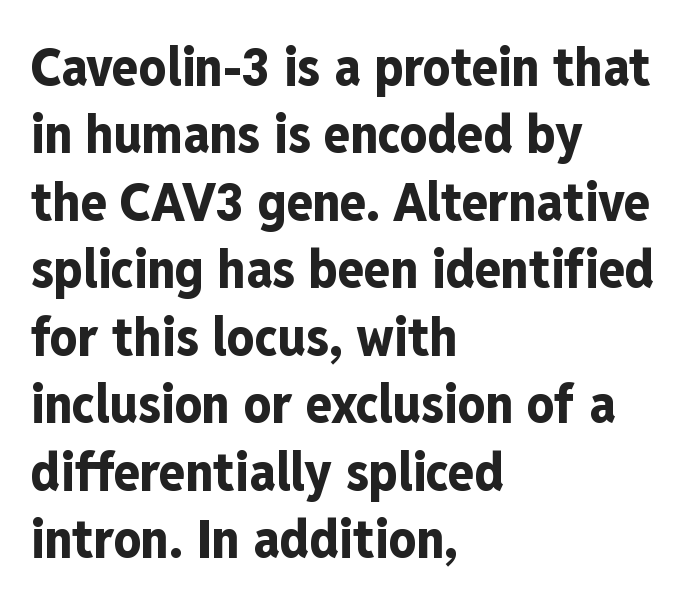
{"serif": "no", "italic": "no", "bold": "yes", "weight": "bold", "width": "condensed", "stroke_contrast": "low", "x_height": "medium", "monospaced": "no", "underline": "no", "align": "left", "line_spacing": "normal", "line_spacing_ratio": 1.25, "letter_spacing": "normal", "letter_spacing_em": 0.0, "glyph_px": 54}
